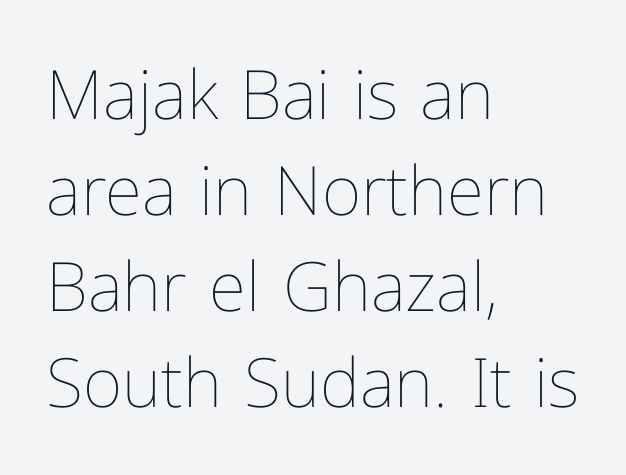
A bare baseline throughout the passage. Left-aligned paragraph, ragged on the right. The specimen reads as upright at a glance. The rendering uses natural spacing where letterforms have individual widths.
